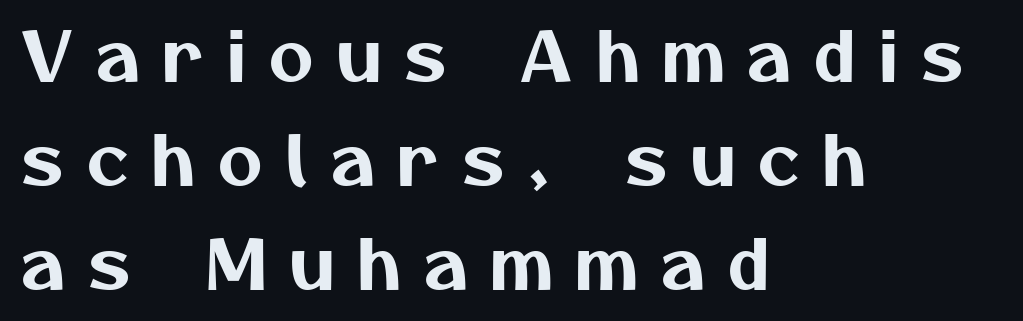
{"serif": "no", "width": "normal", "stroke_contrast": "medium", "x_height": "medium", "monospaced": "no", "underline": "no", "align": "left", "line_spacing": "normal", "line_spacing_ratio": 1.51, "letter_spacing": "wide", "letter_spacing_em": 0.34, "glyph_px": 69}
